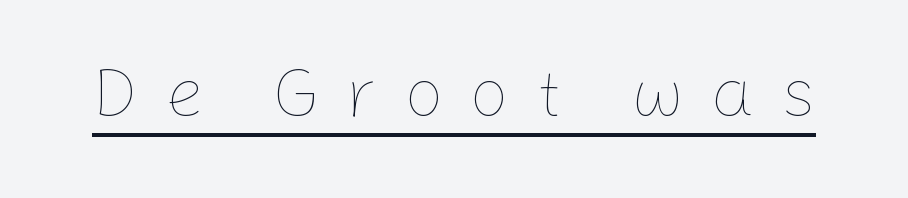
The image shows 70 px thin type, upright; set unusually wide letter spacing (+0.37 em), underlined; low stroke contrast and a medium x-height.
